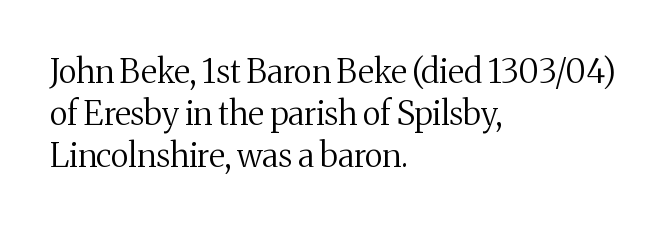
This is the regular roman posture of the typeface. A clean baseline with only descenders dipping below it. Letterform terminals end in serifs throughout the passage. This sample has the flowing, uneven cadence of proportional lettering. Rows of type keep a routine distance in the vertical direction.
